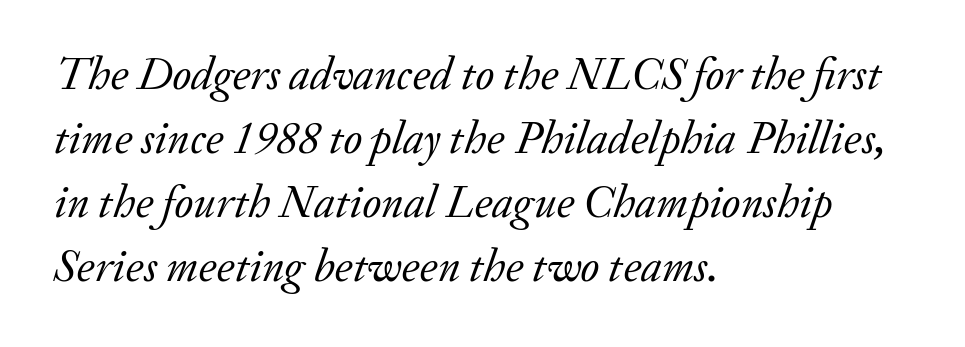
This rendering leaves character spacing at its baseline value. Only glyphs here, with clear space below each row. Here the designer chose a conventional face with non-uniform glyph widths. The lines in this sample share a left origin and differ only in where they stop. Is there much room between lines? A standard amount, neither cramped nor airy. A typesetter would mark this as italic.
